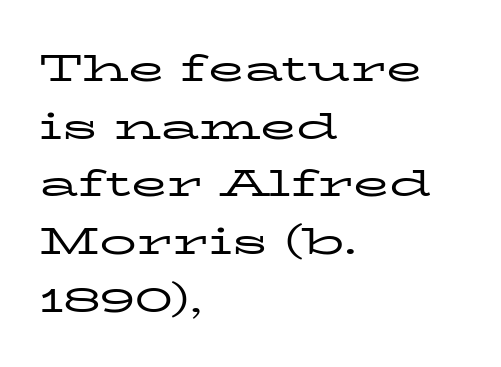
{"serif": "yes", "italic": "no", "bold": "no", "weight": "regular", "width": "wide", "stroke_contrast": "low", "x_height": "medium", "monospaced": "no", "underline": "no", "align": "left", "line_spacing": "normal", "line_spacing_ratio": 1.56, "letter_spacing": "normal", "letter_spacing_em": 0.0, "glyph_px": 37}
